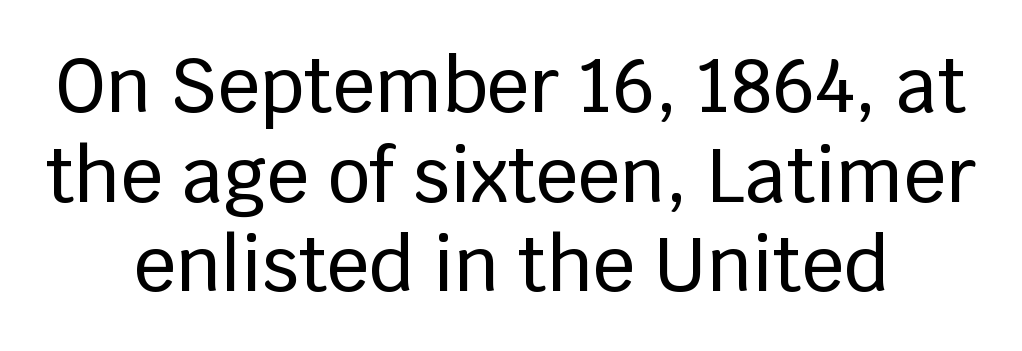
The image shows 74 px sans-serif type, upright; set centered, line spacing 1.21x, normal letter spacing, not underlined; low stroke contrast and a large x-height.
